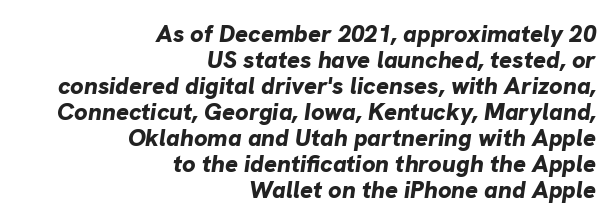
Q: Is the text bold? A: Yes.
Q: Is the text italic (slanted)? A: Yes, it leans right by about 8 degrees.
Q: Is the text underlined? A: No.
Q: How is the paragraph aligned? A: Right-aligned.
Q: Is the spacing between letters normal or unusually wide? A: Normal.
Q: Is the spacing between lines tight, normal or loose? A: Tight.
